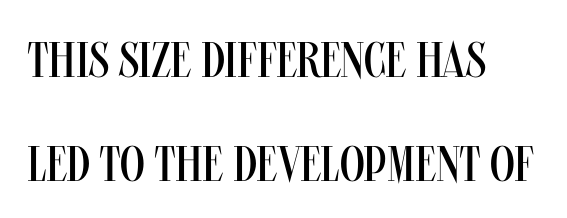
The image shows 50 px regular-weight, condensed sans-serif type, upright; set left-aligned, loose line spacing (2.08x), normal letter spacing, not underlined; medium stroke contrast and a large x-height.
